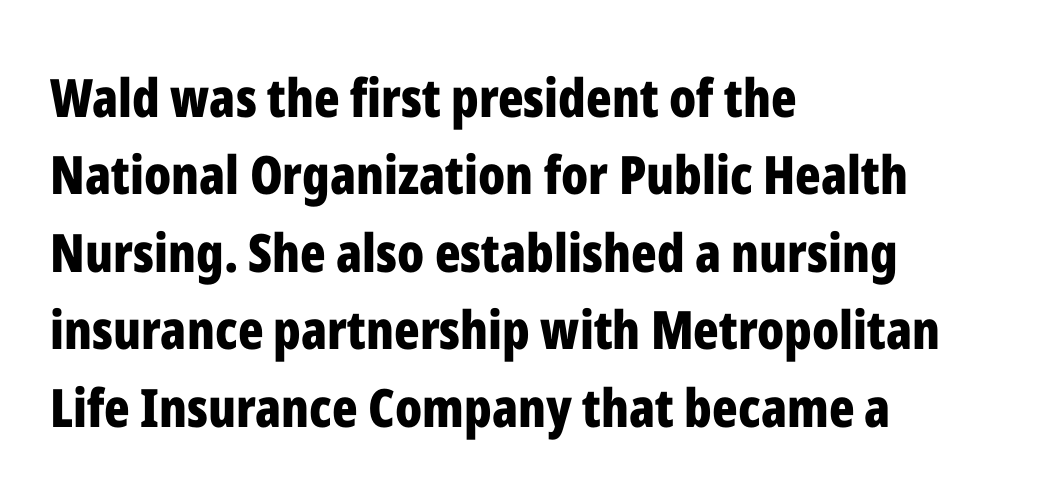
Q: Is the text bold? A: Yes.
Q: Is the text italic (slanted)? A: No, it is upright.
Q: Is the typeface a serif or a sans-serif typeface? A: Sans-serif.
Q: Is the text underlined? A: No.
Q: How is the paragraph aligned? A: Left-aligned.
Q: Is the spacing between letters normal or unusually wide? A: Normal.
Q: Is the spacing between lines tight, normal or loose? A: Normal.
Q: Width (condensed, normal, or wide)? A: Condensed.
Q: Stroke contrast? A: Low.
Q: x-height? A: Medium.
Q: Monospaced? A: No.
